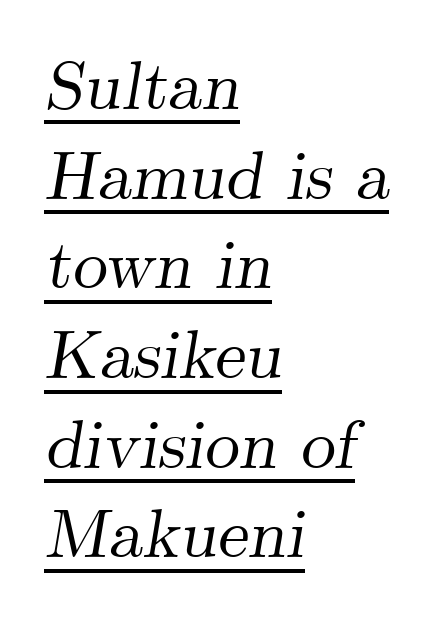
Leftover space on each line is placed entirely after the last word. Check the space under the baseline: a stroke is drawn there. Nobody touched the tracking dial on this one. The designer left line spacing at the default.
